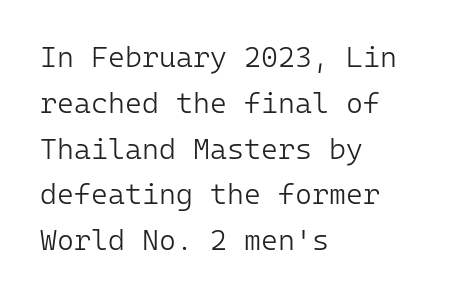
{"serif": "no", "italic": "no", "bold": "no", "weight": "light", "width": "normal", "stroke_contrast": "low", "x_height": "medium", "monospaced": "yes", "underline": "no", "align": "left", "line_spacing": "normal", "line_spacing_ratio": 1.58, "letter_spacing": "normal", "letter_spacing_em": 0.0, "glyph_px": 29}
